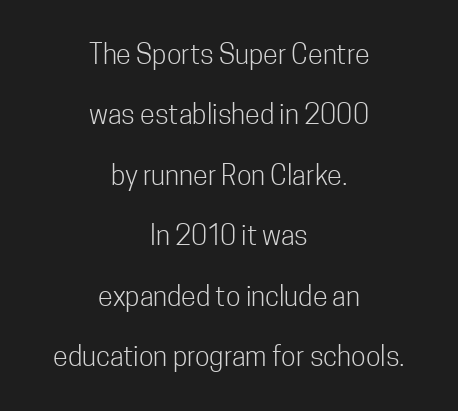
The image shows 27 px text type, upright; set centered, loose line spacing (2.24x), normal letter spacing, not underlined.
